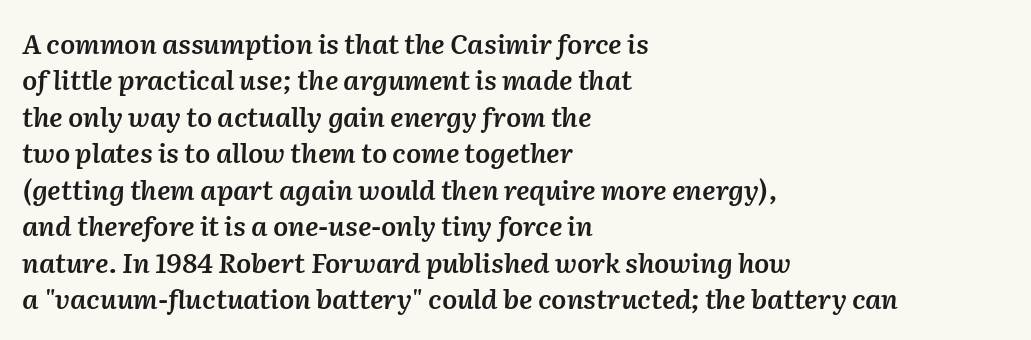
The image shows 27 px text type, italic (leaning right); set left-aligned, normal line spacing (1.35x), normal letter spacing, not underlined.
